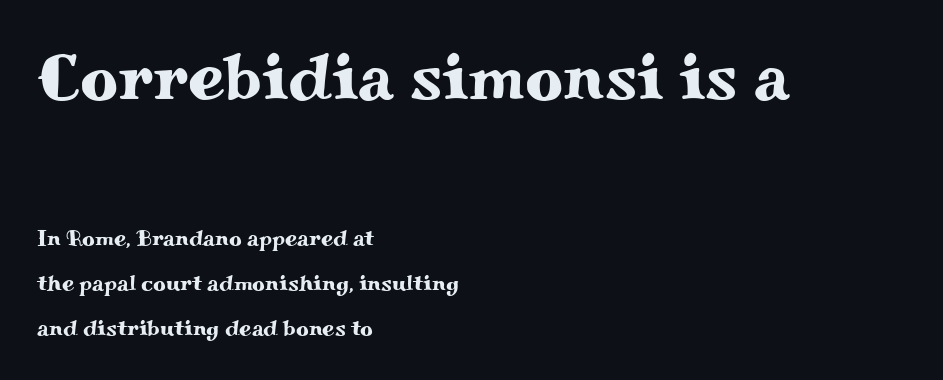
The image shows 66 px wide serif type, upright; set left-aligned, loose line spacing (2.04x), normal letter spacing, not underlined; the first (top) block is 3.0x larger; medium stroke contrast and a small x-height.
